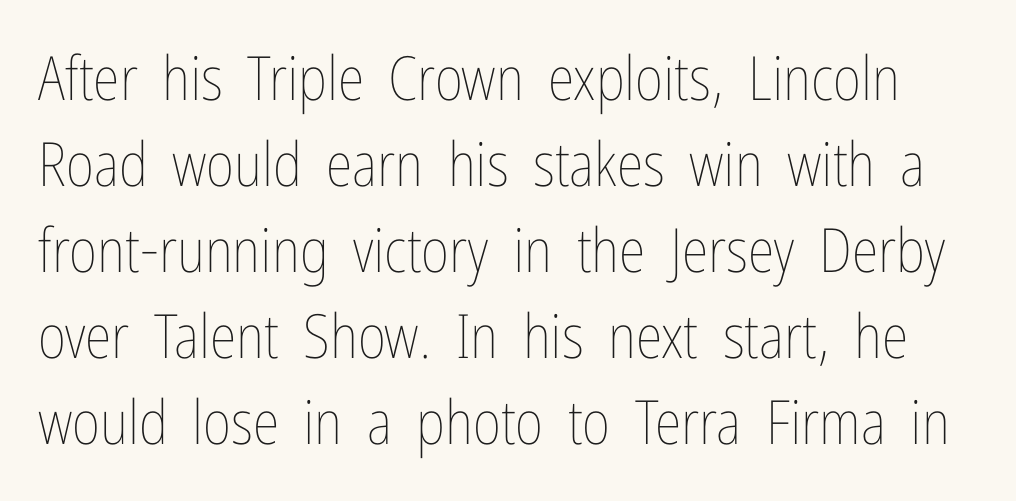
The image shows 61 px thin, condensed type, upright; set normal line spacing (1.41x), normal letter spacing, not underlined; low stroke contrast and a medium x-height.
